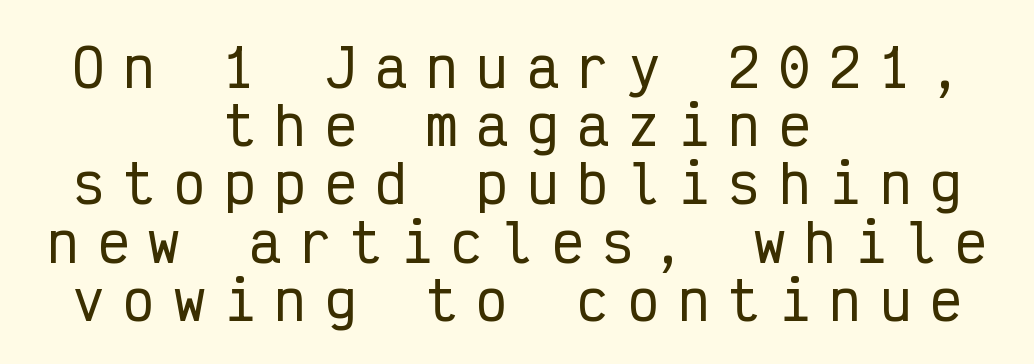
{"serif": "no", "italic": "no", "width": "condensed", "stroke_contrast": "low", "x_height": "medium", "monospaced": "yes", "underline": "no", "align": "center", "line_spacing": "tight", "line_spacing_ratio": 1.12, "letter_spacing": "wide", "letter_spacing_em": 0.37, "glyph_px": 52}
